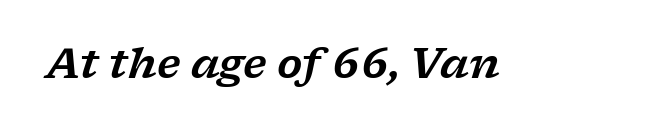
{"serif": "yes", "italic": "yes", "lean": "right", "slant_degrees": 17, "width": "wide", "stroke_contrast": "low", "x_height": "medium", "monospaced": "no", "underline": "no", "letter_spacing": "normal", "letter_spacing_em": 0.0, "glyph_px": 41}
